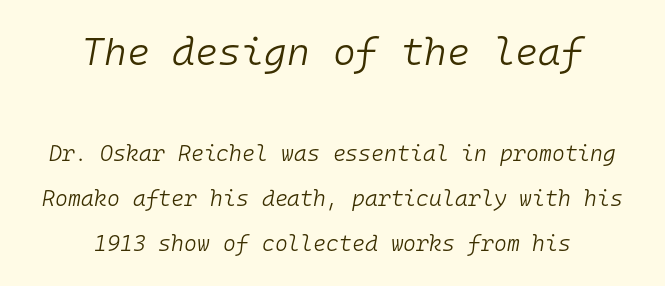
Each letter, wide or thin by design, is forced into the same width here. This layout puts the oversized block above and the modest block below. Beneath every word, the page is bare. Compared with typical paragraphs, the rows here are farther apart.
